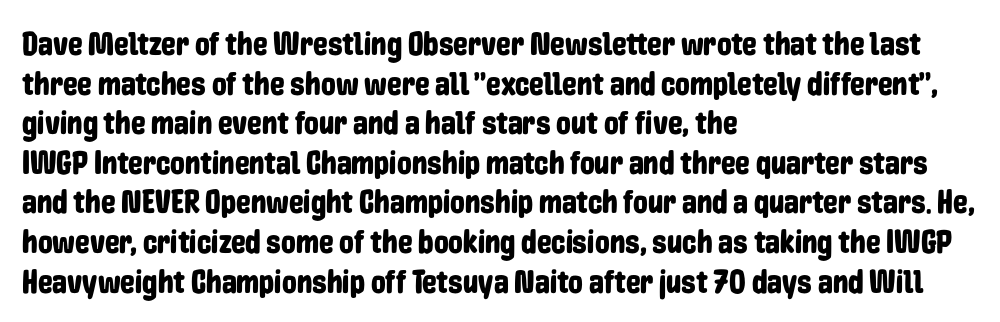
Q: Is the text italic (slanted)? A: No, it is upright.
Q: Is the typeface a serif or a sans-serif typeface? A: Sans-serif.
Q: Is the text underlined? A: No.
Q: How is the paragraph aligned? A: Left-aligned.
Q: Is the spacing between letters normal or unusually wide? A: Normal.
Q: Width (condensed, normal, or wide)? A: Condensed.
Q: Stroke contrast? A: Low.
Q: x-height? A: Medium.
Q: Monospaced? A: No.
